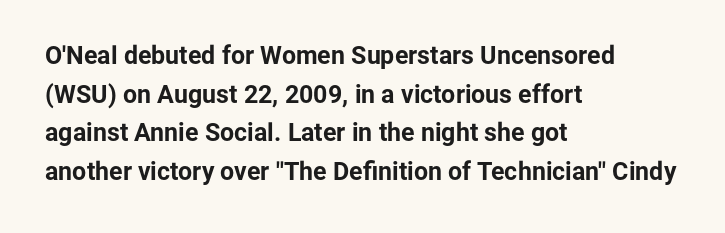
Lines of text with bare space underneath. Default kerning and tracking; the words read as compact shapes. Typeset ragged right — the left edge is the straight one. Regarding leading, the lines here are spaced in the standard way. Every stem runs plumb, perpendicular to the baseline.
